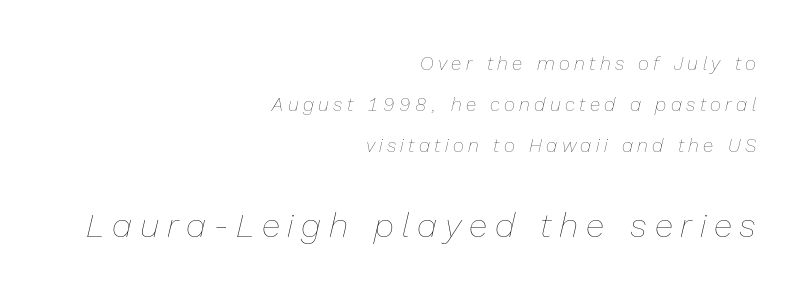
Short note: letters widely spaced. The passage is arranged like a letterhead date or caption credit — flush right. Caption: upper text group reduced, lower text group enlarged. The leading is generous, giving the passage an open texture.
